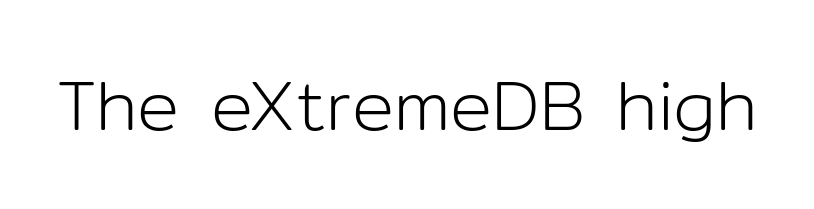
Q: Is the text bold? A: No.
Q: Is the text italic (slanted)? A: No, it is upright.
Q: Is the typeface a serif or a sans-serif typeface? A: Sans-serif.
Q: Is the text underlined? A: No.
Q: Is the spacing between letters normal or unusually wide? A: Normal.
Q: Width (condensed, normal, or wide)? A: Normal.
Q: Stroke contrast? A: Low.
Q: x-height? A: Medium.
Q: Monospaced? A: No.
